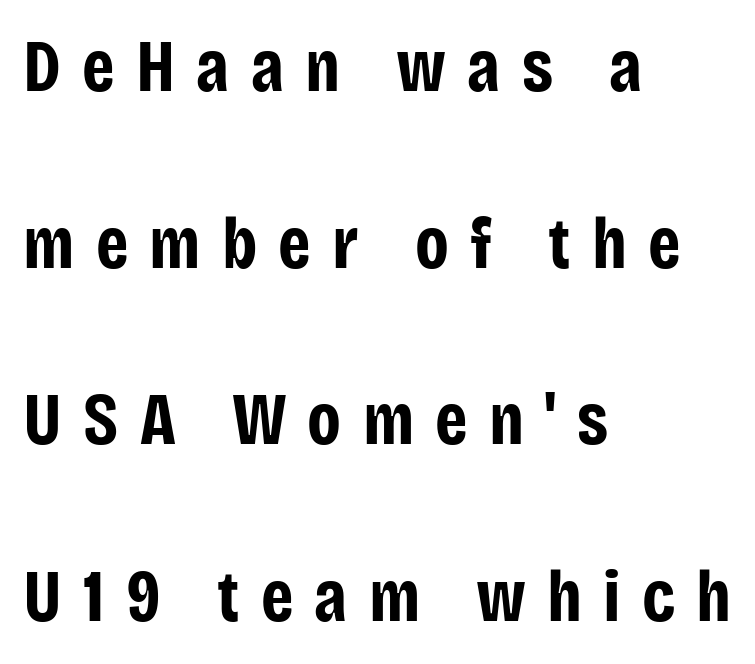
{"serif": "no", "italic": "no", "bold": "yes", "weight": "bold", "width": "condensed", "stroke_contrast": "low", "x_height": "large", "monospaced": "no", "underline": "no", "align": "left", "line_spacing": "loose", "line_spacing_ratio": 2.42, "letter_spacing": "wide", "letter_spacing_em": 0.29, "glyph_px": 73}
